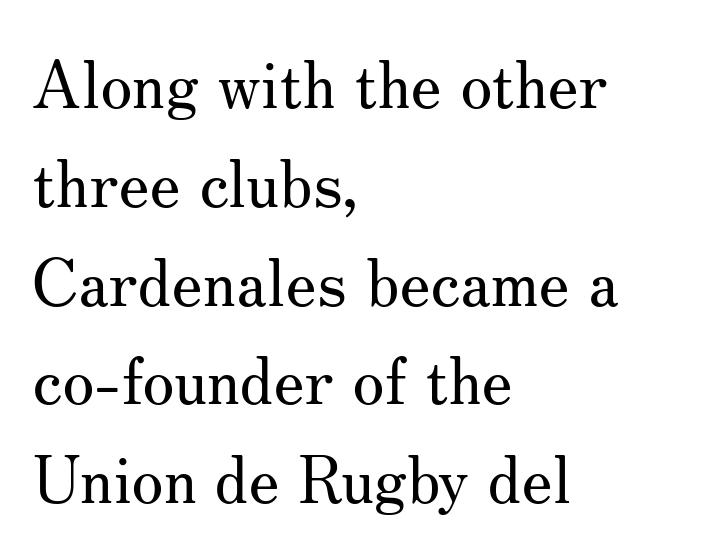
The image shows 65 px regular-weight serif type, upright; set left-aligned, normal line spacing (1.52x), normal letter spacing, not underlined; medium stroke contrast and a small x-height.
